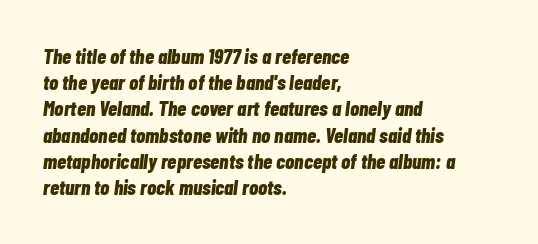
Q: Is the text bold? A: Yes.
Q: Is the text italic (slanted)? A: Yes, it leans right by about 7 degrees.
Q: Is the text underlined? A: No.
Q: How is the paragraph aligned? A: Left-aligned.
Q: Is the spacing between letters normal or unusually wide? A: Normal.
Q: Is the spacing between lines tight, normal or loose? A: Normal.
